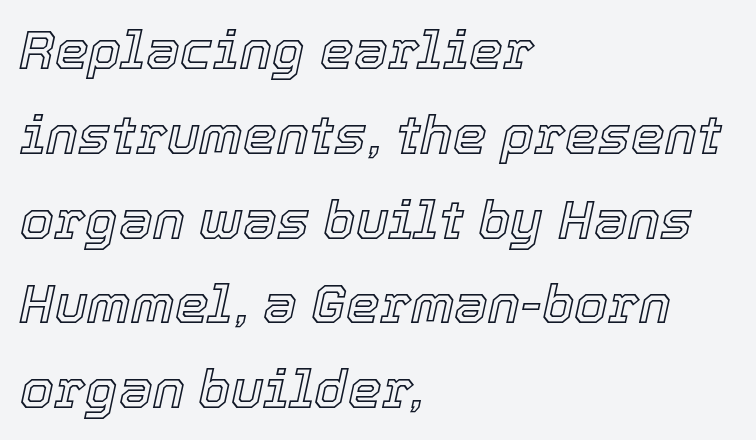
Q: Is the text italic (slanted)? A: Yes, it leans right by about 12 degrees.
Q: Is the text underlined? A: No.
Q: How is the paragraph aligned? A: Left-aligned.
Q: Is the spacing between letters normal or unusually wide? A: Normal.
Q: Is the spacing between lines tight, normal or loose? A: Normal.
Q: Width (condensed, normal, or wide)? A: Normal.
Q: x-height? A: Medium.
Q: Monospaced? A: No.
